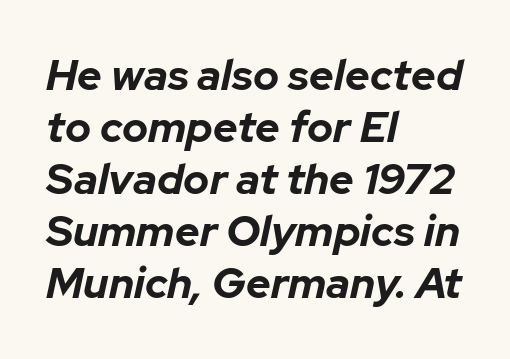
Q: Is the text bold? A: Yes.
Q: Is the text italic (slanted)? A: Yes, it leans right by about 12 degrees.
Q: Is the text underlined? A: No.
Q: How is the paragraph aligned? A: Left-aligned.
Q: Is the spacing between letters normal or unusually wide? A: Normal.
Q: Width (condensed, normal, or wide)? A: Normal.
Q: Stroke contrast? A: Low.
Q: x-height? A: Medium.
Q: Monospaced? A: No.
